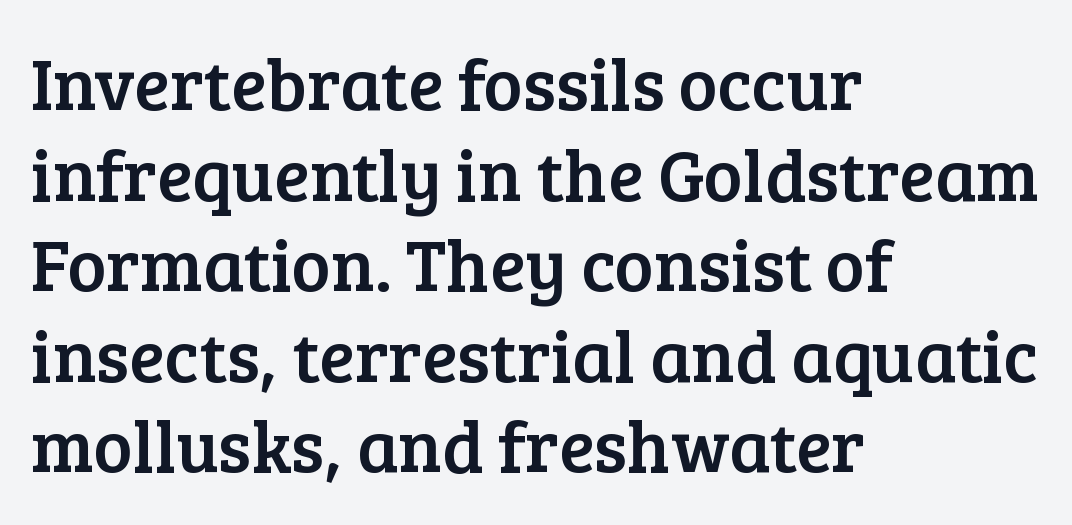
Q: Is the text italic (slanted)? A: No, it is upright.
Q: Is the typeface a serif or a sans-serif typeface? A: Serif.
Q: Is the text underlined? A: No.
Q: How is the paragraph aligned? A: Left-aligned.
Q: Is the spacing between letters normal or unusually wide? A: Normal.
Q: Width (condensed, normal, or wide)? A: Normal.
Q: Stroke contrast? A: Low.
Q: x-height? A: Medium.
Q: Monospaced? A: No.
